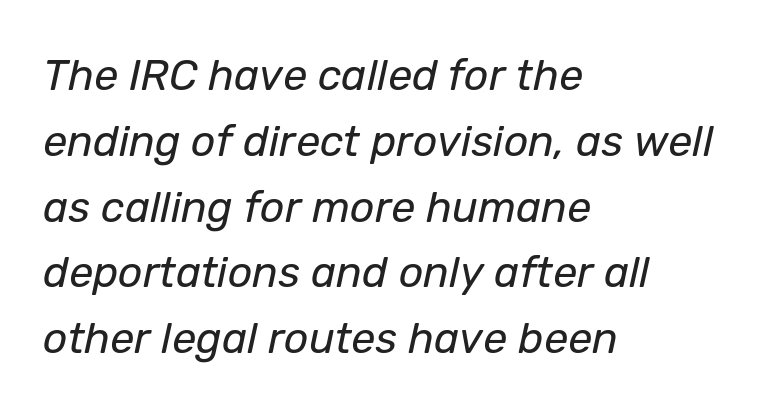
Q: Is the text bold? A: No.
Q: Is the text italic (slanted)? A: Yes, it leans right by about 12 degrees.
Q: Is the text underlined? A: No.
Q: How is the paragraph aligned? A: Left-aligned.
Q: Is the spacing between letters normal or unusually wide? A: Normal.
Q: Is the spacing between lines tight, normal or loose? A: Normal.
Q: Width (condensed, normal, or wide)? A: Normal.
Q: Stroke contrast? A: Low.
Q: x-height? A: Medium.
Q: Monospaced? A: No.
